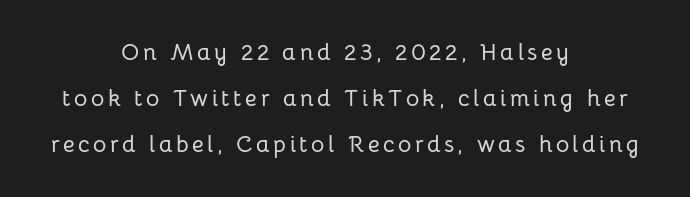
{"italic": "no", "underline": "no", "align": "center", "line_spacing": "loose", "line_spacing_ratio": 2.01, "glyph_px": 23}
